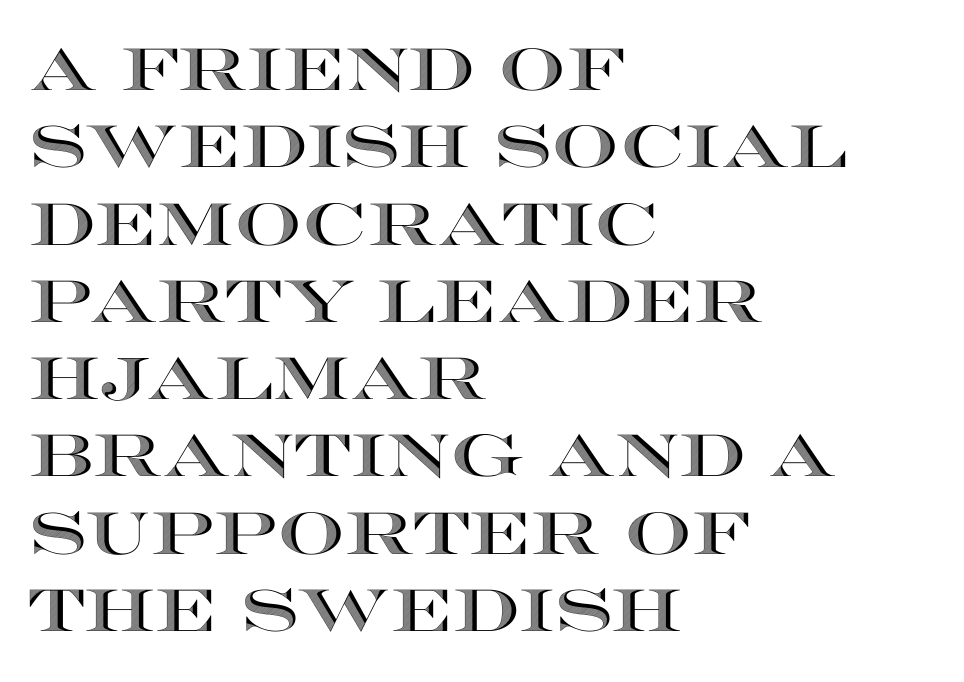
{"italic": "no", "width": "wide", "x_height": "large", "monospaced": "no", "underline": "no", "align": "left", "line_spacing": "normal", "line_spacing_ratio": 1.31, "letter_spacing": "normal", "letter_spacing_em": 0.0, "glyph_px": 59}
